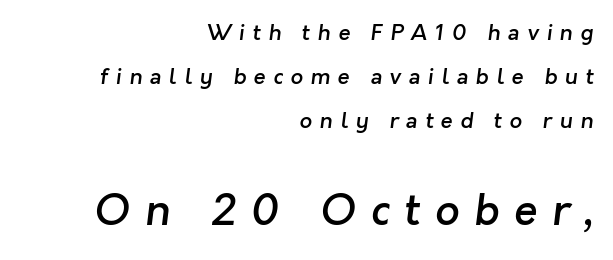
Q: Is the text bold? A: Semi-bold.
Q: Is the typeface a serif or a sans-serif typeface? A: Sans-serif.
Q: Is the text underlined? A: No.
Q: How is the paragraph aligned? A: Right-aligned.
Q: Is the spacing between letters normal or unusually wide? A: Unusually wide.
Q: Is the spacing between lines tight, normal or loose? A: Loose.
Q: Which block of text is set in a larger size, the first (top) or the second (bottom)? A: The second (bottom) one.
Q: Width (condensed, normal, or wide)? A: Normal.
Q: Stroke contrast? A: Low.
Q: x-height? A: Medium.
Q: Monospaced? A: No.
